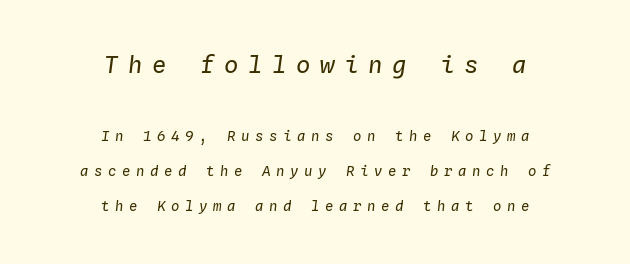
Q: Is the text bold? A: No.
Q: Is the text italic (slanted)? A: Yes, it leans right by about 4 degrees.
Q: Is the text underlined? A: No.
Q: How is the paragraph aligned? A: Centered.
Q: Is the spacing between letters normal or unusually wide? A: Unusually wide.
Q: Is the spacing between lines tight, normal or loose? A: Loose.
Q: Which block of text is set in a larger size, the first (top) or the second (bottom)? A: The first (top) one.
